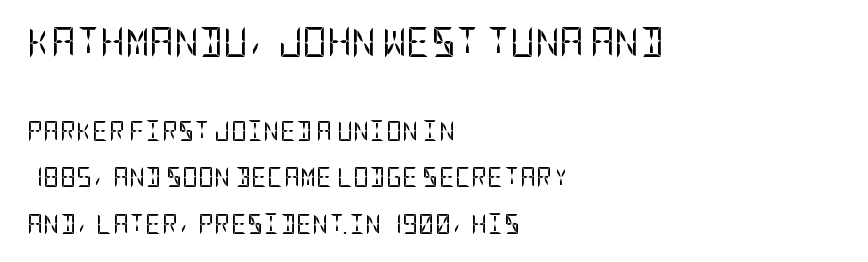
Q: Is the text bold? A: No.
Q: Is the text italic (slanted)? A: No, it is upright.
Q: Is the typeface a serif or a sans-serif typeface? A: Sans-serif.
Q: Is the text underlined? A: No.
Q: How is the paragraph aligned? A: Left-aligned.
Q: Is the spacing between letters normal or unusually wide? A: Normal.
Q: Is the spacing between lines tight, normal or loose? A: Loose.
Q: Which block of text is set in a larger size, the first (top) or the second (bottom)? A: The first (top) one.
Q: Width (condensed, normal, or wide)? A: Condensed.
Q: Stroke contrast? A: Low.
Q: x-height? A: Large.
